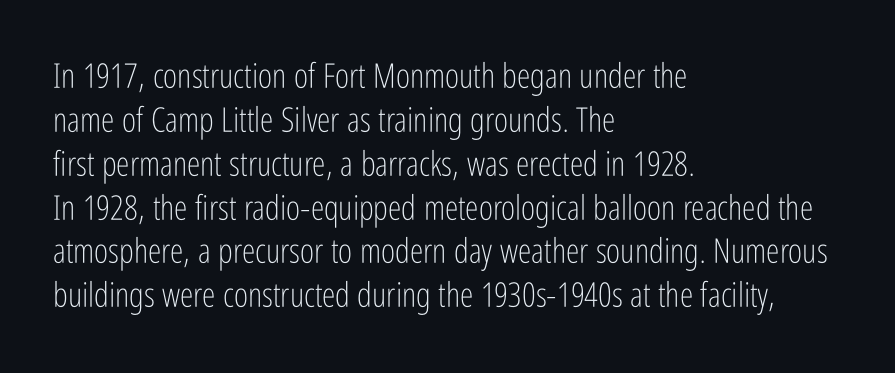
{"serif": "no", "italic": "no", "bold": "no", "weight": "light", "width": "condensed", "stroke_contrast": "low", "x_height": "medium", "monospaced": "no", "underline": "no", "align": "left", "line_spacing": "normal", "line_spacing_ratio": 1.29, "letter_spacing": "normal", "letter_spacing_em": 0.0, "glyph_px": 34}
